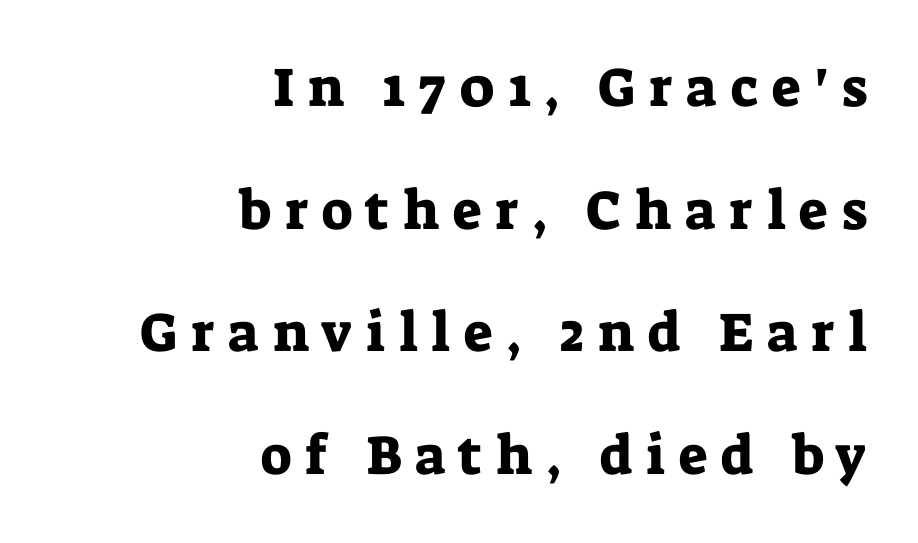
Q: Is the text italic (slanted)? A: No, it is upright.
Q: Is the typeface a serif or a sans-serif typeface? A: Serif.
Q: Is the text underlined? A: No.
Q: How is the paragraph aligned? A: Right-aligned.
Q: Is the spacing between letters normal or unusually wide? A: Unusually wide.
Q: Is the spacing between lines tight, normal or loose? A: Loose.
Q: Width (condensed, normal, or wide)? A: Normal.
Q: Stroke contrast? A: Low.
Q: x-height? A: Medium.
Q: Monospaced? A: No.
